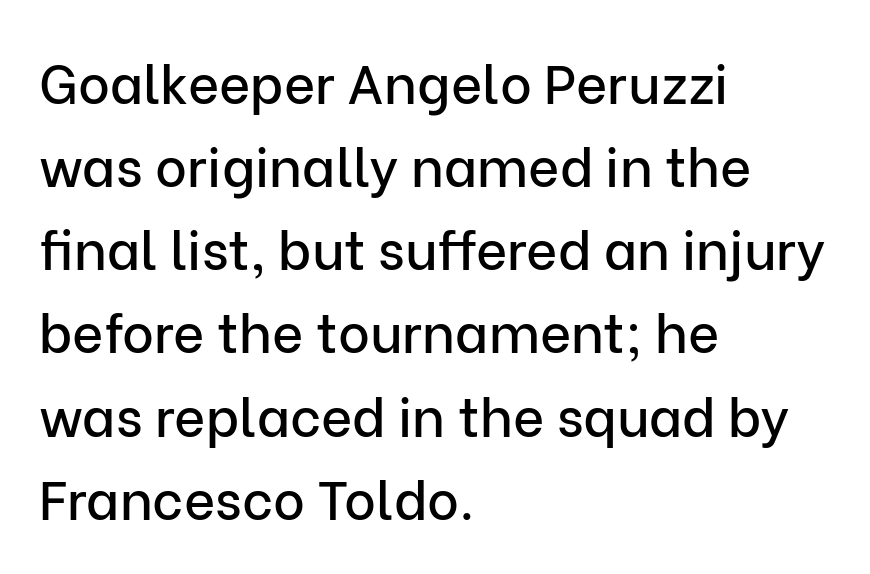
{"serif": "no", "italic": "no", "width": "normal", "stroke_contrast": "low", "x_height": "medium", "monospaced": "no", "underline": "no", "align": "left", "line_spacing": "normal", "line_spacing_ratio": 1.54, "letter_spacing": "normal", "letter_spacing_em": 0.0, "glyph_px": 54}
